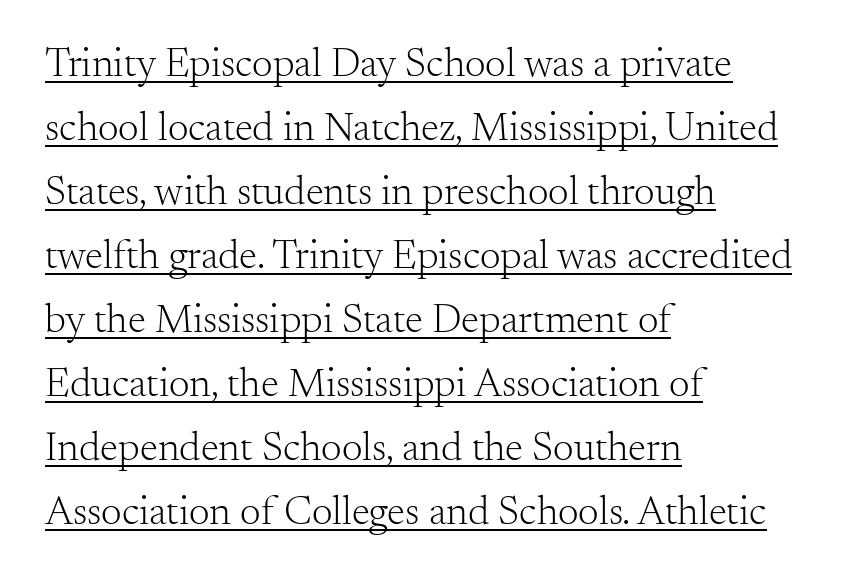
Varying glyph widths throughout — classic text-font behaviour. The tracking reads as untouched default to a designer's eye. This rendering features underlined lettering. Every row of glyphs begins at an identical x-position on the left. The characters are drawn with everyday or finer stroke widths. Serif or sans? Serif — the stroke terminals have little feet.
